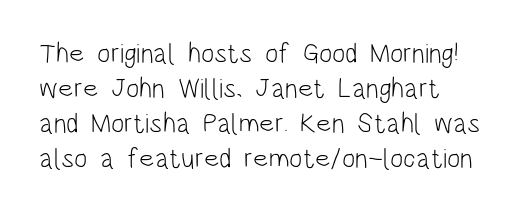
{"serif": "no", "italic": "no", "bold": "no", "weight": "light", "width": "condensed", "stroke_contrast": "low", "x_height": "large", "monospaced": "no", "underline": "no", "line_spacing": "normal", "line_spacing_ratio": 1.25, "letter_spacing": "normal", "letter_spacing_em": 0.0, "glyph_px": 28}
